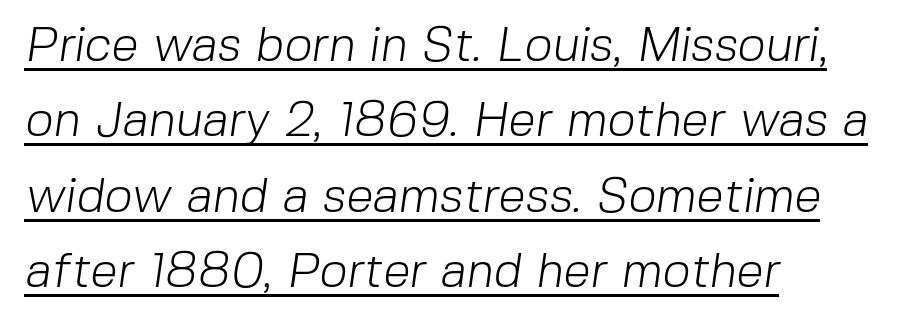
The paragraph has a hard left edge and a soft right edge. Each new line begins a customary step beneath the previous one. The passage shown is typed in a proportional face where columns would drift. Check where the strokes stop: nothing finishes them off — pure sans.
